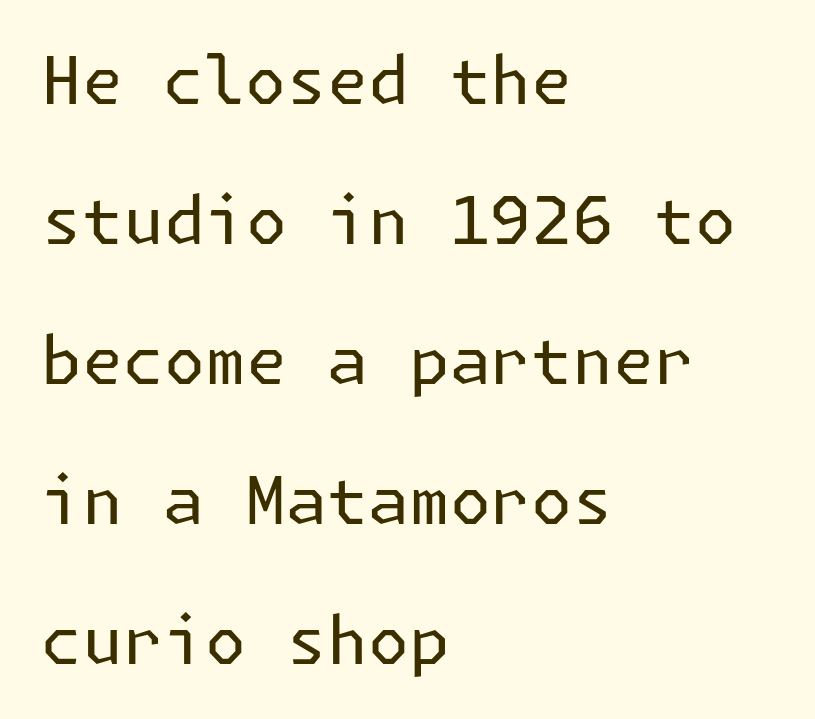
Q: Is the text bold? A: No.
Q: Is the text italic (slanted)? A: No, it is upright.
Q: Is the typeface a serif or a sans-serif typeface? A: Sans-serif.
Q: Is the text underlined? A: No.
Q: How is the paragraph aligned? A: Left-aligned.
Q: Is the spacing between letters normal or unusually wide? A: Normal.
Q: Is the spacing between lines tight, normal or loose? A: Loose.
Q: Width (condensed, normal, or wide)? A: Normal.
Q: Stroke contrast? A: Low.
Q: x-height? A: Medium.
